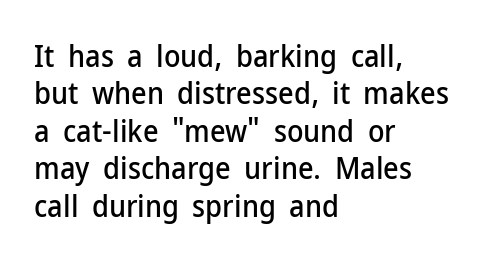
The image shows 30 px sans-serif type, upright; set left-aligned, normal line spacing (1.25x), normal letter spacing, not underlined; low stroke contrast and a medium x-height.
